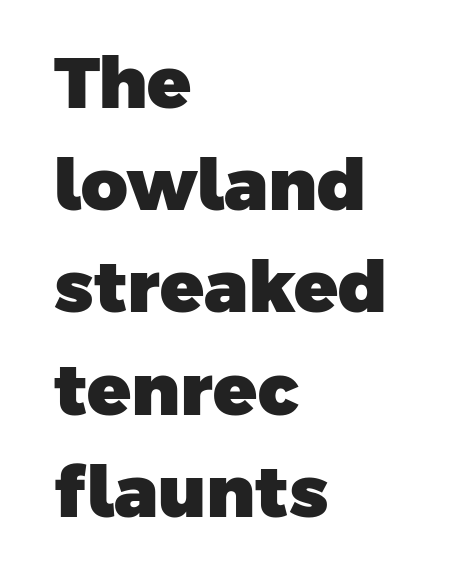
The image shows 72 px heavy sans-serif type; set left-aligned, normal line spacing (1.42x), normal letter spacing, not underlined; low stroke contrast and a medium x-height.
